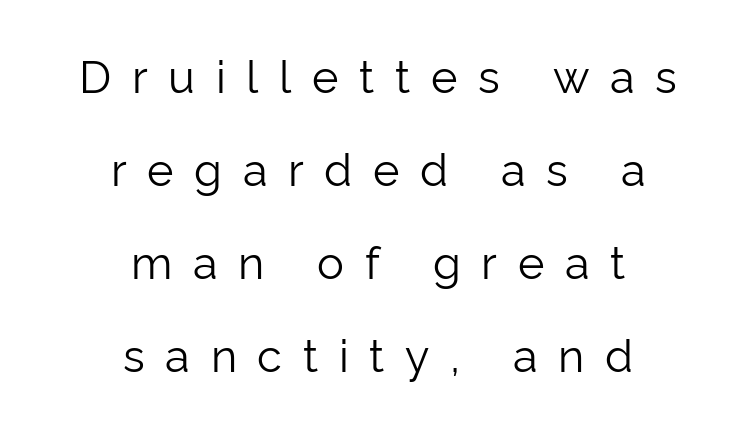
The image shows 45 px light sans-serif type, upright; set centered, loose line spacing (2.07x), unusually wide letter spacing (+0.46 em), not underlined; low stroke contrast and a medium x-height.
